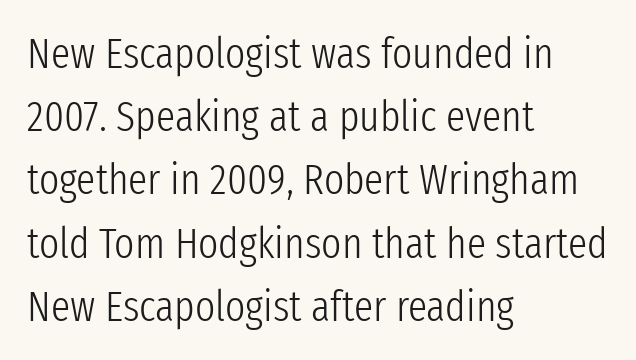
Lines of text with bare space underneath. Upright lettering throughout. Leftover space on each line is placed entirely after the last word. Serif or sans? Sans — the stroke terminals are bare. What's the leading like? Ordinary, nothing unusual.
